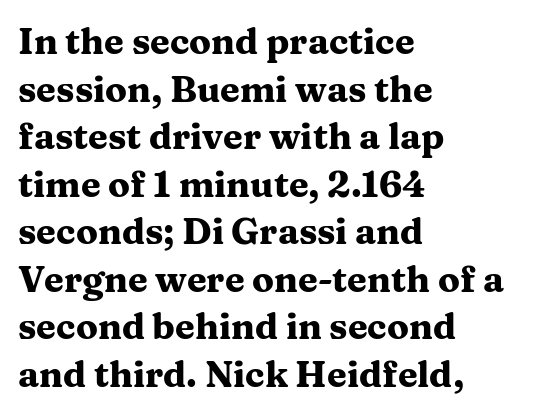
{"serif": "yes", "italic": "no", "bold": "yes", "weight": "heavy", "width": "wide", "stroke_contrast": "medium", "x_height": "medium", "monospaced": "no", "underline": "no", "align": "left", "line_spacing": "normal", "line_spacing_ratio": 1.32, "letter_spacing": "normal", "letter_spacing_em": 0.0, "glyph_px": 36}
